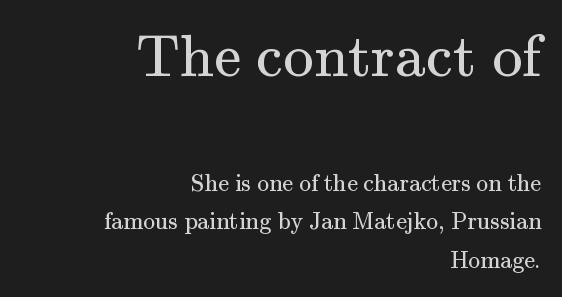
The image shows 61 px regular-weight serif type, upright; set right-aligned, normal line spacing (1.62x), normal letter spacing, not underlined; the first (top) block is 2.54x larger; medium stroke contrast and a small x-height.
